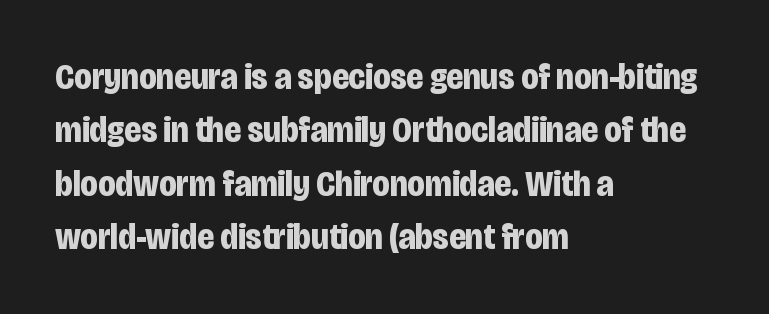
Tracking here is standard; glyphs follow each other at the usual distance. Style check: upright. If you measured baseline to baseline, you'd find a middling distance. The face used here has the dense, thick strokes of a bold. Character widths vary here, with narrow letters taking less room than wide ones. Observe the absence of serifs on each vertical stroke in this sample.
